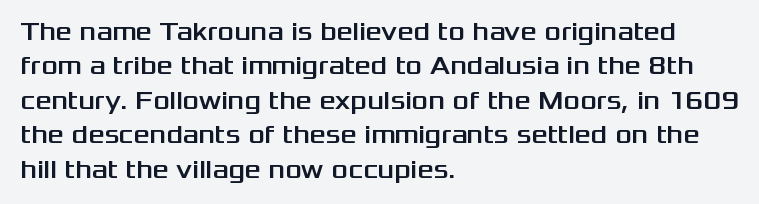
Style check: upright. All the whitespace from short lines collects on the right. Rule under the text: the space is simply empty. Leading matches the norm, producing a regular column.
